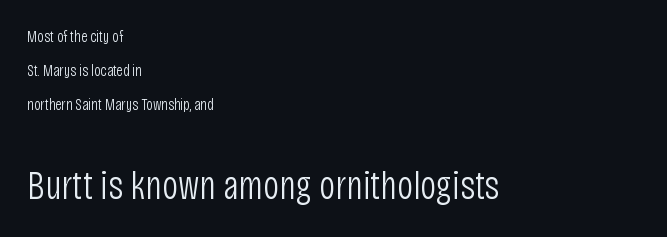
Q: Is the text bold? A: No.
Q: Is the text italic (slanted)? A: No, it is upright.
Q: Is the typeface a serif or a sans-serif typeface? A: Sans-serif.
Q: Is the text underlined? A: No.
Q: How is the paragraph aligned? A: Left-aligned.
Q: Is the spacing between letters normal or unusually wide? A: Normal.
Q: Is the spacing between lines tight, normal or loose? A: Loose.
Q: Which block of text is set in a larger size, the first (top) or the second (bottom)? A: The second (bottom) one.
Q: Width (condensed, normal, or wide)? A: Condensed.
Q: Stroke contrast? A: Low.
Q: x-height? A: Large.
Q: Monospaced? A: No.
